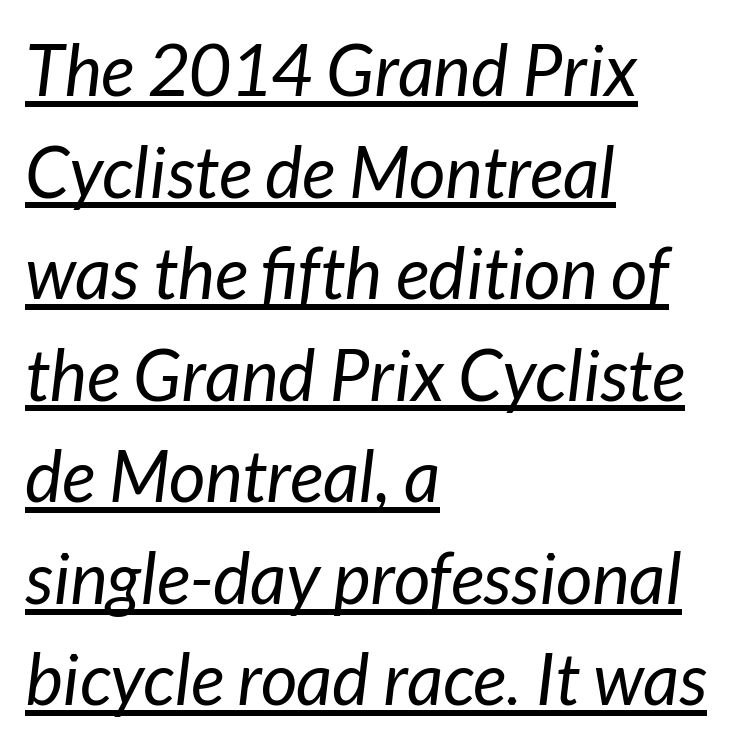
The image shows 71 px regular-weight type, italic (leaning right); set left-aligned, normal line spacing (1.43x), normal letter spacing, underlined; low stroke contrast and a medium x-height.
